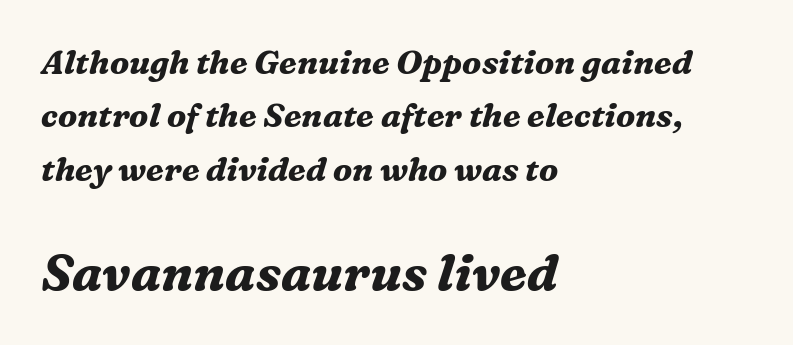
Size contrast runs from small at the top to large at the bottom. What's the leading like? Ordinary, nothing unusual. You'd pick this weight for a headline — it's a proper bold. The passage is arranged the way most books set body copy — flush left. Rule under the text: the space is simply empty.
